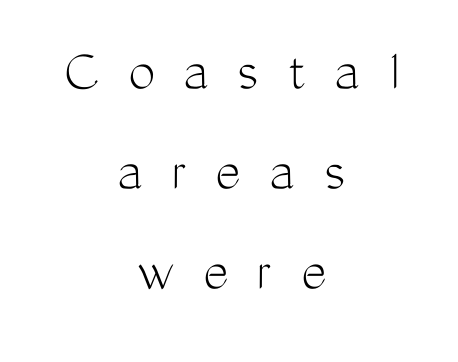
The image shows 60 px light, condensed sans-serif type, upright; set centered, normal line spacing (1.67x), unusually wide letter spacing (+0.47 em), not underlined; medium stroke contrast and a medium x-height.
